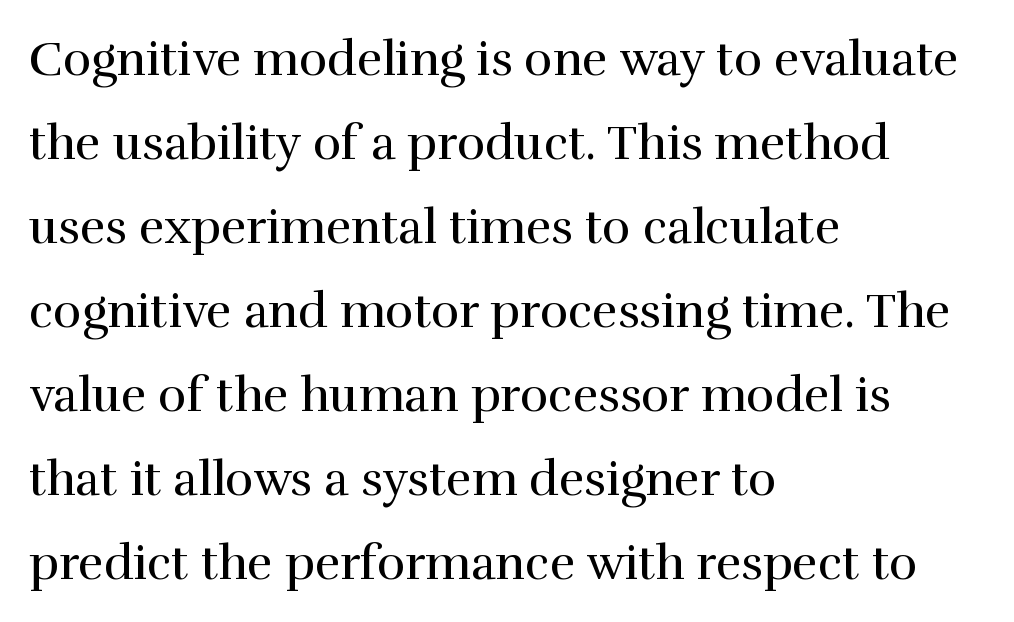
{"serif": "yes", "italic": "no", "bold": "no", "weight": "regular", "width": "normal", "x_height": "medium", "monospaced": "no", "underline": "no", "align": "left", "line_spacing_ratio": 1.75, "letter_spacing": "normal", "letter_spacing_em": 0.0, "glyph_px": 48}
